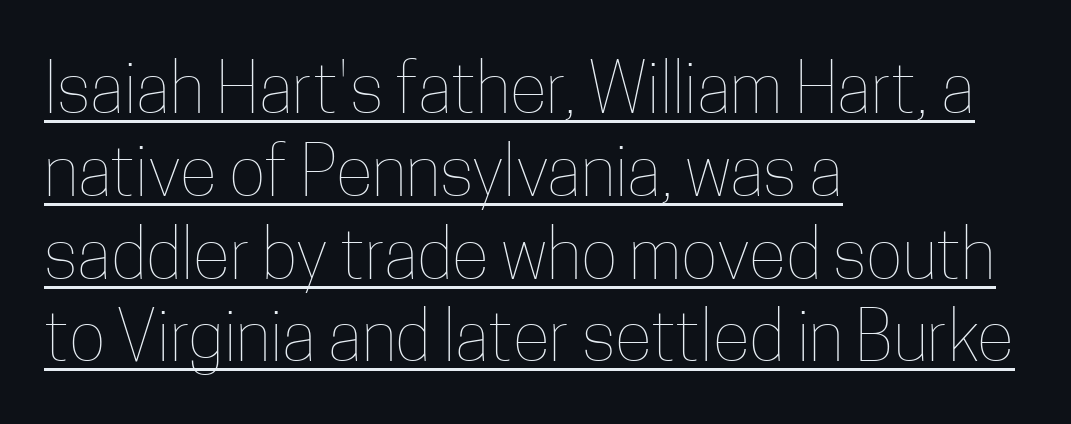
The image shows 69 px thin, condensed type, upright; set left-aligned, line spacing 1.2x, normal letter spacing, underlined; low stroke contrast and a medium x-height.
